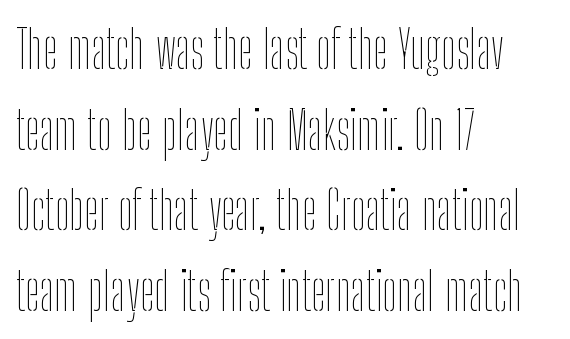
The image shows 53 px thin, condensed type, upright; set left-aligned, normal line spacing (1.52x), normal letter spacing, not underlined; low stroke contrast and a medium x-height.
